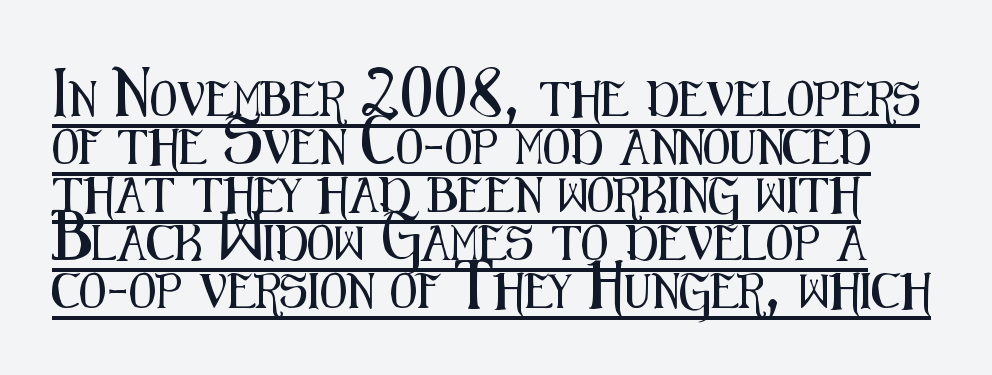
Spacing between characters is what you'd get straight out of the box. Regarding leading, the lines here are spaced in the standard way. Somebody hit Ctrl+U on this one — the words are underlined. A typesetter would mark this as roman, not italic.
